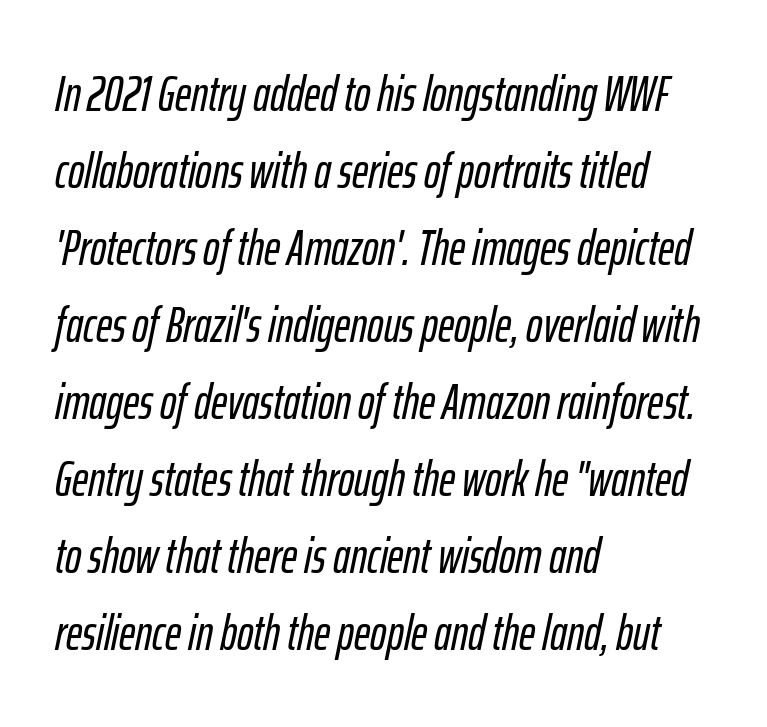
The image shows 49 px condensed type, italic (leaning right); set left-aligned, normal line spacing (1.57x), normal letter spacing, not underlined; low stroke contrast and a medium x-height.
